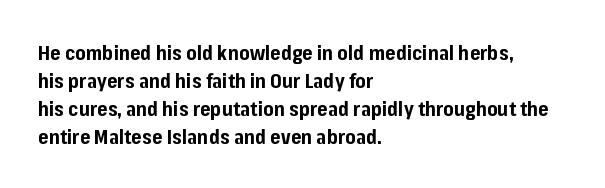
The image shows 20 px bold type, upright; set left-aligned, normal line spacing (1.4x), normal letter spacing, not underlined.
